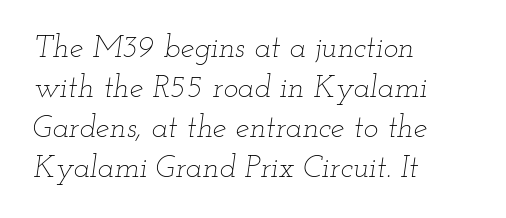
{"italic": "yes", "lean": "right", "slant_degrees": 12, "bold": "no", "weight": "thin", "width": "wide", "stroke_contrast": "low", "x_height": "small", "monospaced": "no", "underline": "no", "align": "left", "line_spacing": "normal", "line_spacing_ratio": 1.29, "letter_spacing": "normal", "letter_spacing_em": 0.0, "glyph_px": 31}
